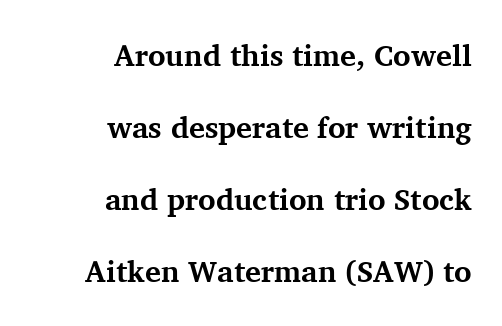
{"serif": "yes", "italic": "no", "bold": "yes", "weight": "bold", "width": "normal", "stroke_contrast": "medium", "x_height": "medium", "monospaced": "no", "underline": "no", "align": "right", "line_spacing": "loose", "line_spacing_ratio": 2.4, "letter_spacing": "normal", "letter_spacing_em": 0.0, "glyph_px": 30}
